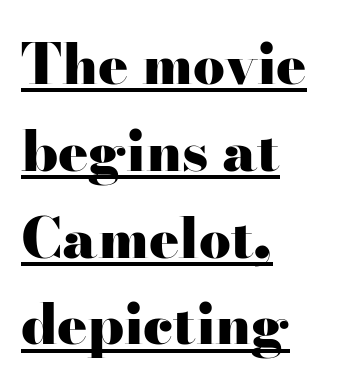
The image shows 56 px heavy, wide serif type, upright; set left-aligned, normal line spacing (1.55x), normal letter spacing, underlined; high stroke contrast and a small x-height.
